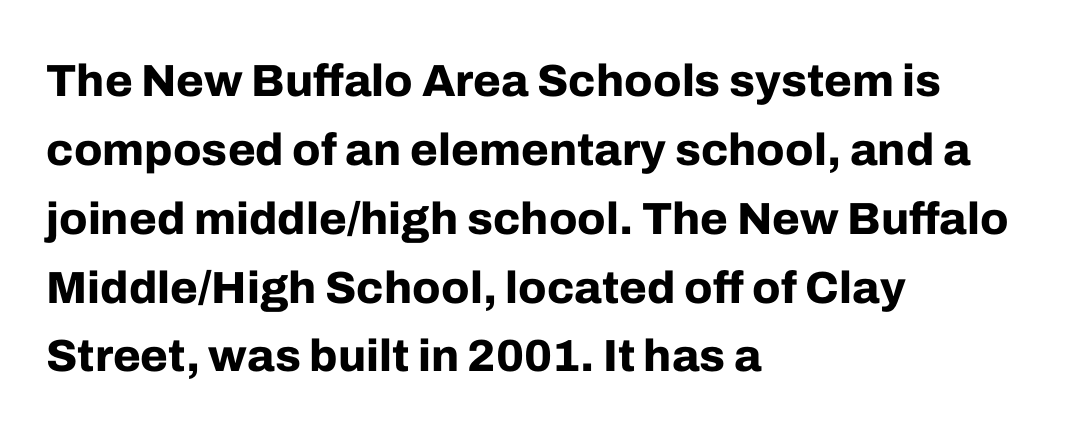
This sample uses plain, unmodified letter spacing. I'd describe the lettering as bold — thick and assertive. Examine the stroke ends and you'll find no serifs. Ascenders rise straight up at ninety degrees. One glance says typical: line gaps are just what's usual. Clear beneath every line of the passage.
